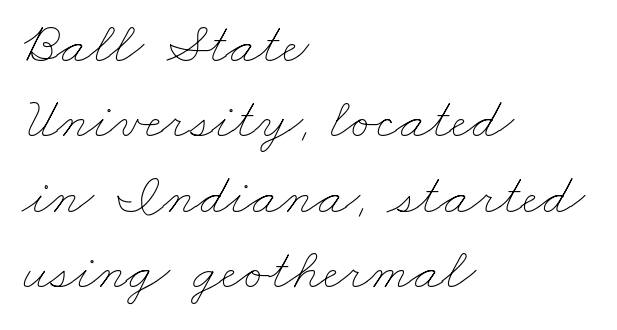
How would I describe the line gaps? Plain and ordinary. No letter is thick-stroked: the sample isn't bold. The ragged edge is on the right, which tells us the setting is flush left. The letters advance in unequal steps, a hallmark of proportional type.
